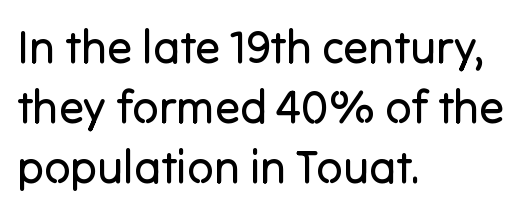
Letters rest on an invisible, unmarked baseline. A typesetter would call this proportional, since set widths differ per character. This rendering uses left alignment, leaving the right contour irregular. No extra ink here — the face is not bold.
